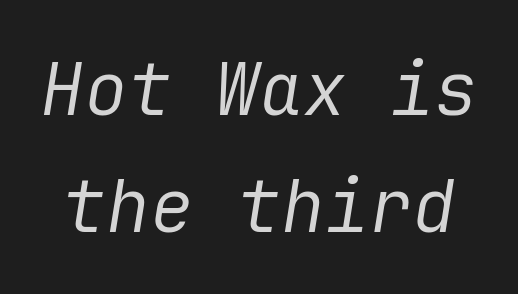
The image shows 73 px regular-weight type, italic (leaning right); set normal line spacing (1.6x), normal letter spacing, not underlined; low stroke contrast and a medium x-height.
